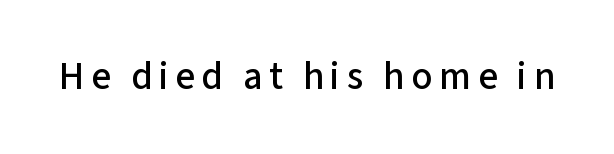
The strip under each line holds only bare page. Do the letters lean? They stand straight. In terms of letterform style, serifs are entirely absent. Looks like regular typesetting: each glyph gets only the width it needs.
